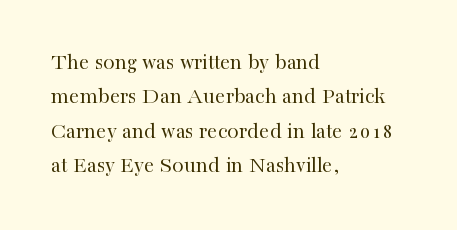
The image shows 23 px text type, upright; set left-aligned, normal line spacing (1.5x), normal letter spacing, not underlined.
